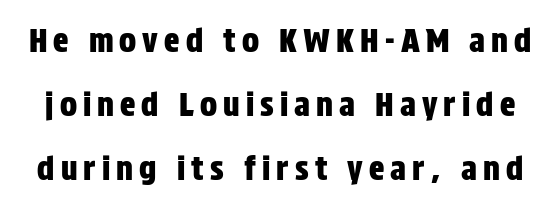
Q: Is the text italic (slanted)? A: No, it is upright.
Q: Is the typeface a serif or a sans-serif typeface? A: Sans-serif.
Q: Is the text underlined? A: No.
Q: Is the spacing between lines tight, normal or loose? A: Loose.
Q: Width (condensed, normal, or wide)? A: Condensed.
Q: Stroke contrast? A: Low.
Q: x-height? A: Large.
Q: Monospaced? A: No.
